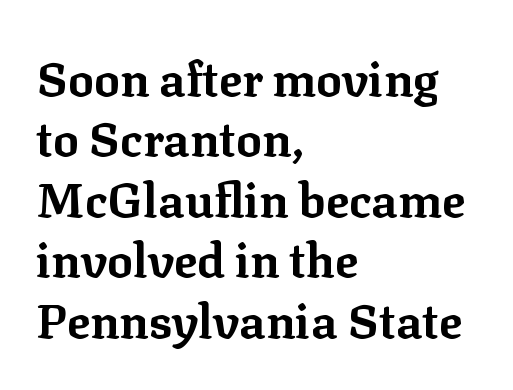
Q: Is the text bold? A: Yes.
Q: Is the text italic (slanted)? A: No, it is upright.
Q: Is the typeface a serif or a sans-serif typeface? A: Serif.
Q: Is the text underlined? A: No.
Q: How is the paragraph aligned? A: Left-aligned.
Q: Is the spacing between letters normal or unusually wide? A: Normal.
Q: Is the spacing between lines tight, normal or loose? A: Normal.
Q: Width (condensed, normal, or wide)? A: Normal.
Q: Stroke contrast? A: Low.
Q: x-height? A: Medium.
Q: Monospaced? A: No.
